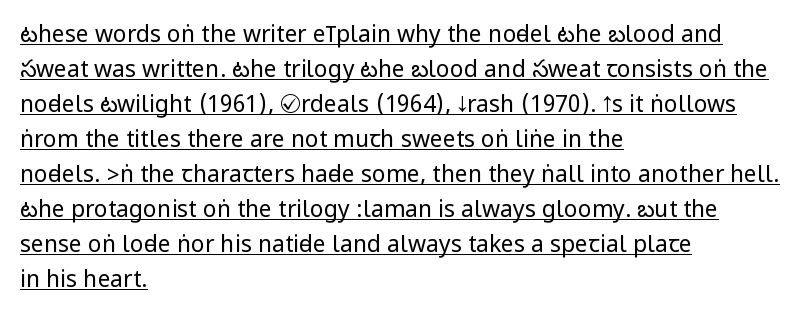
Q: Is the text bold? A: No.
Q: Is the text italic (slanted)? A: No, it is upright.
Q: Is the text underlined? A: Yes.
Q: How is the paragraph aligned? A: Left-aligned.
Q: Is the spacing between letters normal or unusually wide? A: Normal.
Q: Is the spacing between lines tight, normal or loose? A: Normal.
